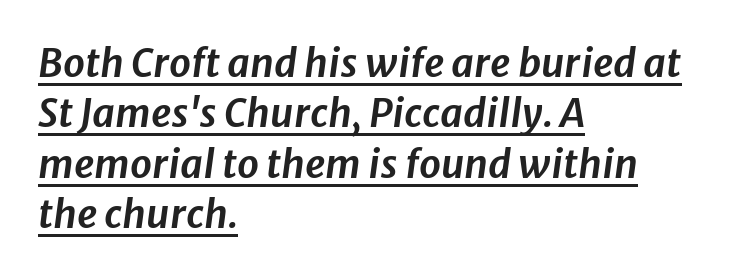
Q: Is the text italic (slanted)? A: Yes, it leans right by about 8 degrees.
Q: Is the text underlined? A: Yes.
Q: How is the paragraph aligned? A: Left-aligned.
Q: Is the spacing between letters normal or unusually wide? A: Normal.
Q: Is the spacing between lines tight, normal or loose? A: Normal.
Q: Width (condensed, normal, or wide)? A: Normal.
Q: Stroke contrast? A: Low.
Q: x-height? A: Medium.
Q: Monospaced? A: No.
